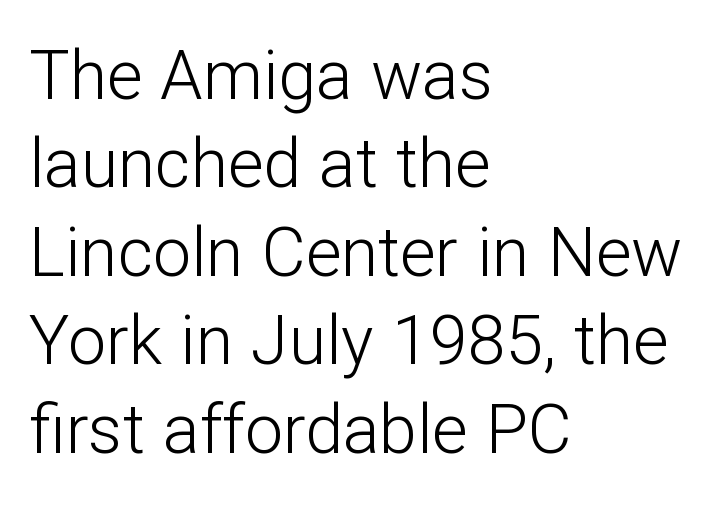
The lines are quadded left. Words appear dense and cohesive because spacing is normal. Character widths vary here, with narrow letters taking less room than wide ones. Vertical stems look standard width or narrower in stroke. Check under the words: just untouched page.
